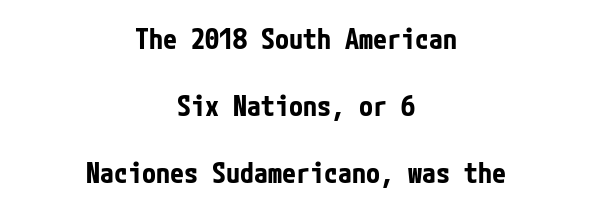
The glyphs in this specimen are sans serif. Honestly, there is no underline to notice here at all. The leading is generous, giving the passage an open texture. Every letter is thick-stroked: bold, no question. Does the lettering tilt? It doesn't — this is upright. This rendering leaves character spacing at its baseline value.
